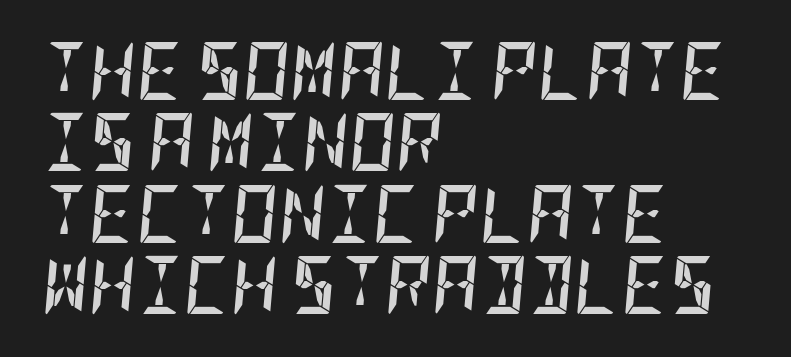
Between one letter and the next there's only the usual sliver of space. This is heavy type, rendered in bold. There's an unmistakable incline to the writing here. Caption: multi-line text, flush left, ragged right. The passage shown is not underscored anywhere.
